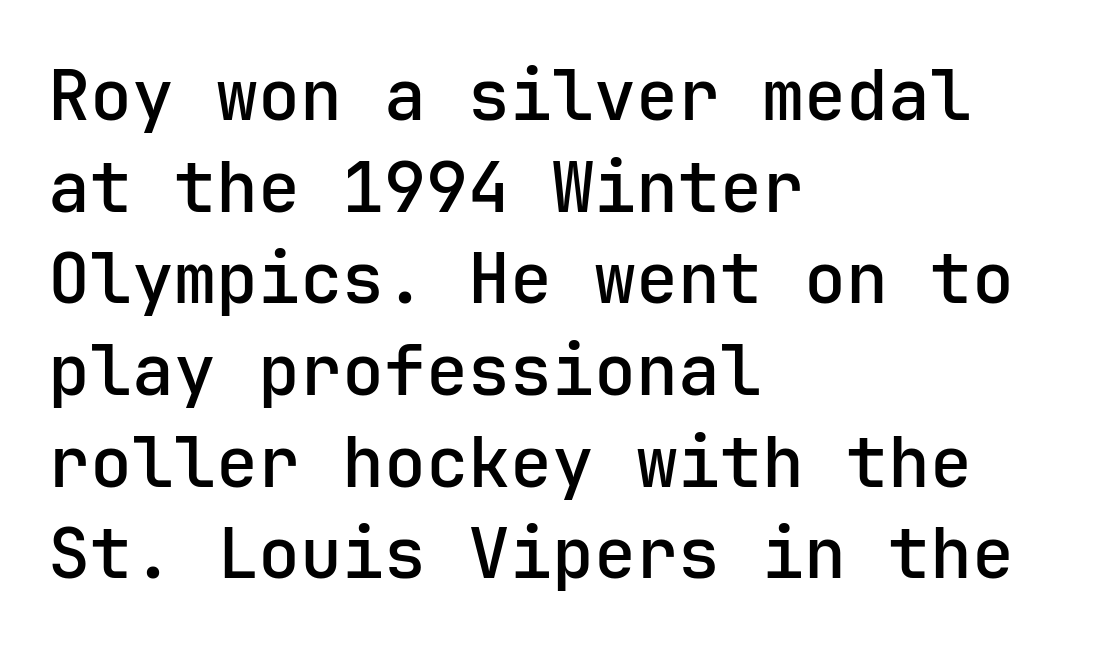
The image shows 70 px sans-serif type, upright, monospaced; set left-aligned, normal line spacing (1.31x), normal letter spacing, not underlined; low stroke contrast and a medium x-height.
